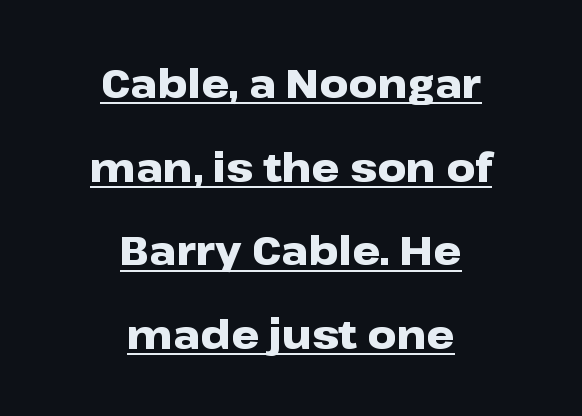
The image shows 40 px heavy, wide sans-serif type, upright; set centered, loose line spacing (2.09x), normal letter spacing, underlined; low stroke contrast and a medium x-height.
